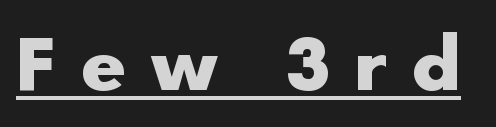
Chunky letters — that's bold for sure. Loose tracking; the words dissolve into strings of separated letters. You can tell from the bare stems that sans-serif type was used. The type sits square on the baseline with zero lean. The words here are underlined.
